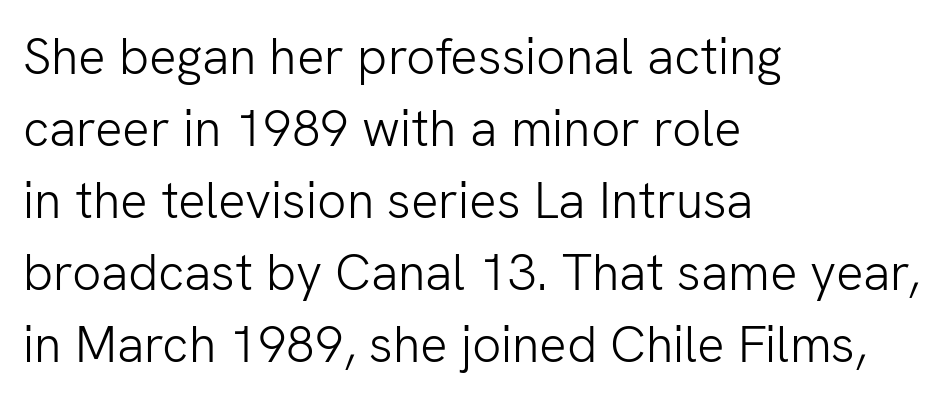
Q: Is the text bold? A: No.
Q: Is the text italic (slanted)? A: No, it is upright.
Q: Is the typeface a serif or a sans-serif typeface? A: Sans-serif.
Q: Is the text underlined? A: No.
Q: How is the paragraph aligned? A: Left-aligned.
Q: Is the spacing between letters normal or unusually wide? A: Normal.
Q: Is the spacing between lines tight, normal or loose? A: Normal.
Q: Width (condensed, normal, or wide)? A: Normal.
Q: Stroke contrast? A: Low.
Q: x-height? A: Medium.
Q: Monospaced? A: No.
